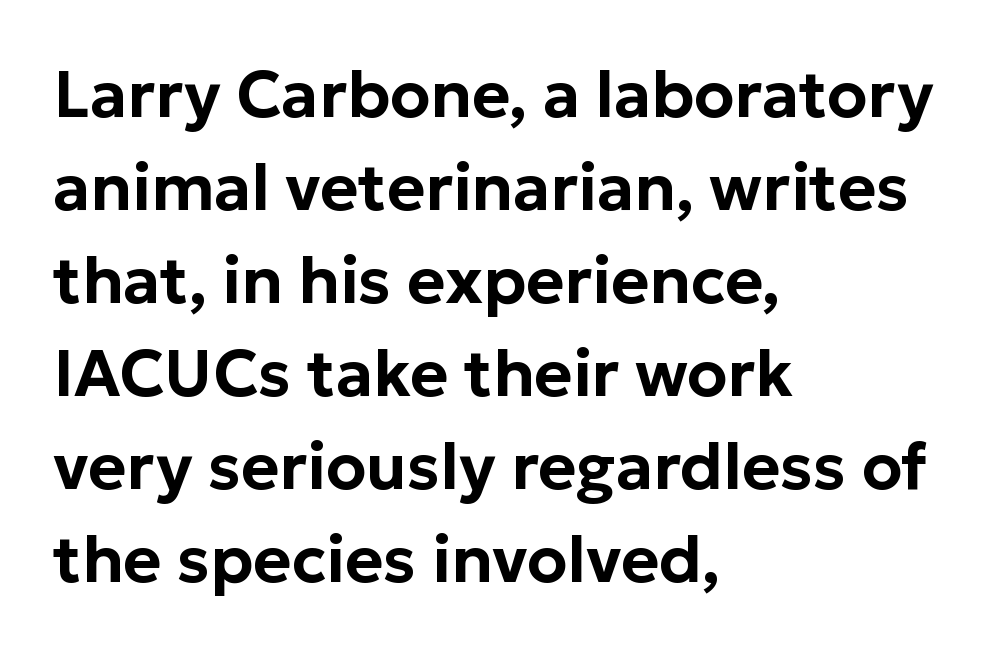
{"serif": "no", "italic": "no", "width": "normal", "stroke_contrast": "low", "x_height": "medium", "monospaced": "no", "underline": "no", "align": "left", "line_spacing": "normal", "line_spacing_ratio": 1.43, "letter_spacing": "normal", "letter_spacing_em": 0.0, "glyph_px": 65}
